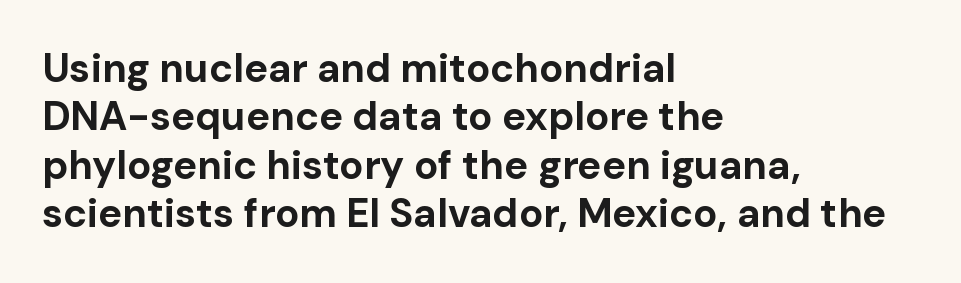
Reading down the block, your eye returns to a fixed left position each line. The letters carry no serifs — their stems end cleanly without finishing strokes. The passage shown is not underscored anywhere. Proportional: the letters do not fall into vertical columns. The typography opts for an upright posture over an oblique one.
